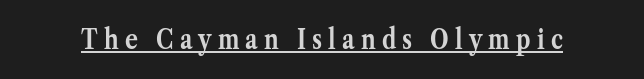
This is the regular roman posture of the typeface. Students, this is bold: see how much ink each stroke carries. The string is rendered with underlining switched on. The gaps between neighbouring characters are conspicuously large.
